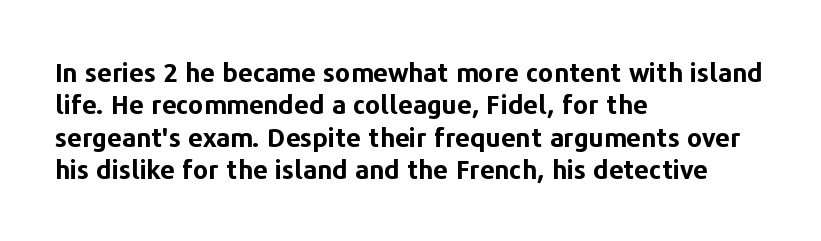
The image shows 26 px bold type, upright; set left-aligned, normal line spacing (1.25x), normal letter spacing, not underlined.
